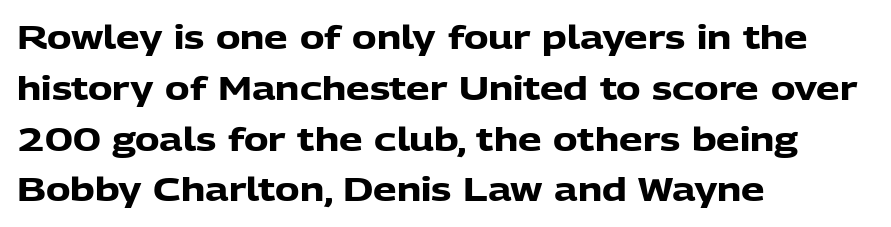
The image shows 33 px heavy sans-serif type, upright; set left-aligned, normal line spacing (1.54x), normal letter spacing, not underlined; low stroke contrast and a medium x-height.
